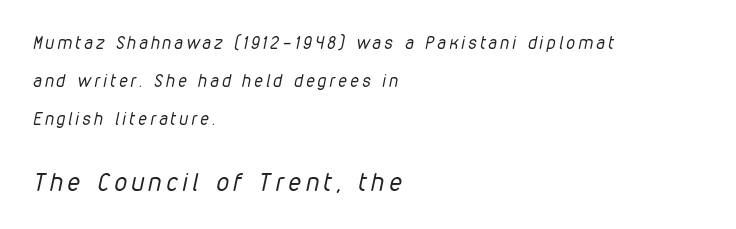
{"italic": "yes", "lean": "right", "slant_degrees": 12, "bold": "no", "underline": "no", "align": "left", "line_spacing": "loose", "line_spacing_ratio": 2.23, "letter_spacing": "wide", "letter_spacing_em": 0.2, "larger_block": "second", "size_ratio": 1.47, "glyph_px": 25}
